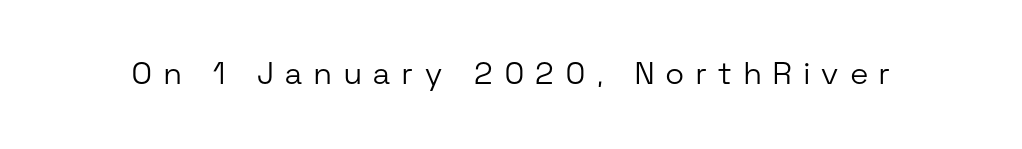
Display-style spreading of the glyphs; the letterfit is very open. Each stroke keeps to a modest, everyday thickness or less. Every stem runs plumb, perpendicular to the baseline. Clear beneath every line of the passage.
